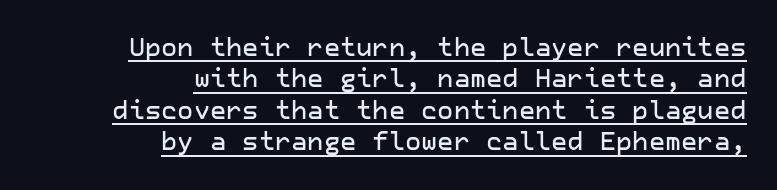
Q: Is the text italic (slanted)? A: No, it is upright.
Q: Is the text underlined? A: Yes.
Q: How is the paragraph aligned? A: Right-aligned.
Q: Is the spacing between letters normal or unusually wide? A: Normal.
Q: Is the spacing between lines tight, normal or loose? A: Normal.
